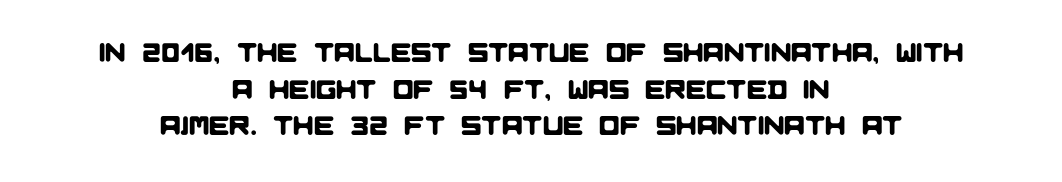
{"underline": "no", "align": "center", "line_spacing": "normal", "line_spacing_ratio": 1.36, "letter_spacing": "normal", "letter_spacing_em": 0.0, "glyph_px": 27}
